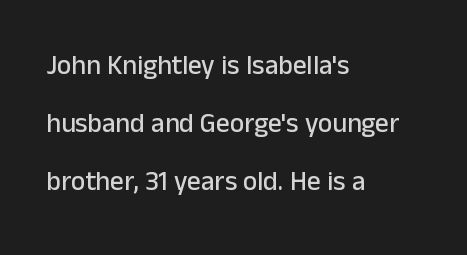
If you drew a ruler down the left edge, every line would touch it. Is the letter spacing exaggerated? No — it looks like the ordinary default. The lines are spread far apart with generous leading. The foot of each line stays bare and open. This is the regular roman posture of the typeface.
